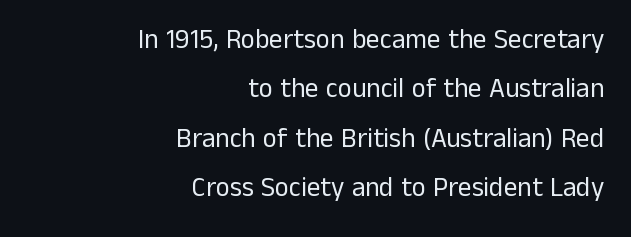
No extra ink here — the face is not bold. The rendering anchors every line to the right-hand side. Style check: upright. Here the glyphs are tracked normally, forming tight word shapes.
